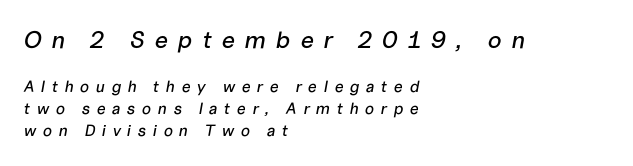
The image shows 24 px text type, italic (leaning right); set left-aligned, normal line spacing (1.38x), unusually wide letter spacing (+0.4 em), not underlined; the first (top) block is 1.5x larger.
